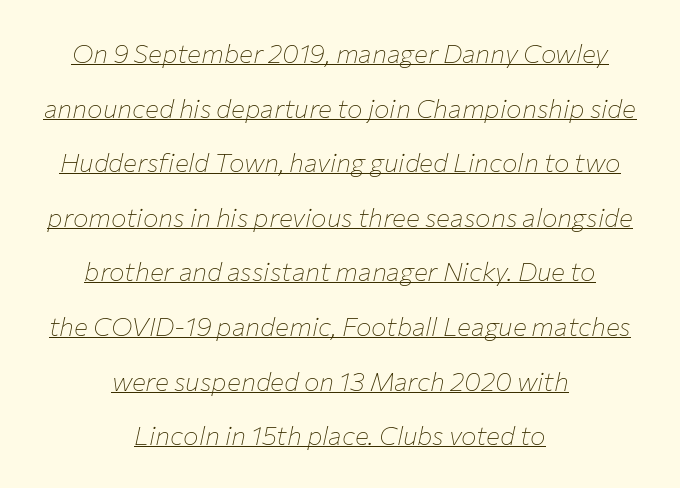
If you folded the block vertically in half, each line would mirror itself in length. Is the letter spacing exaggerated? No — it looks like the ordinary default. Stems here are at most as thick as an everyday book face. This rendering features underlined lettering. Does the lettering tilt? It does — this is italic. The designer dialed line spacing up above the default.
